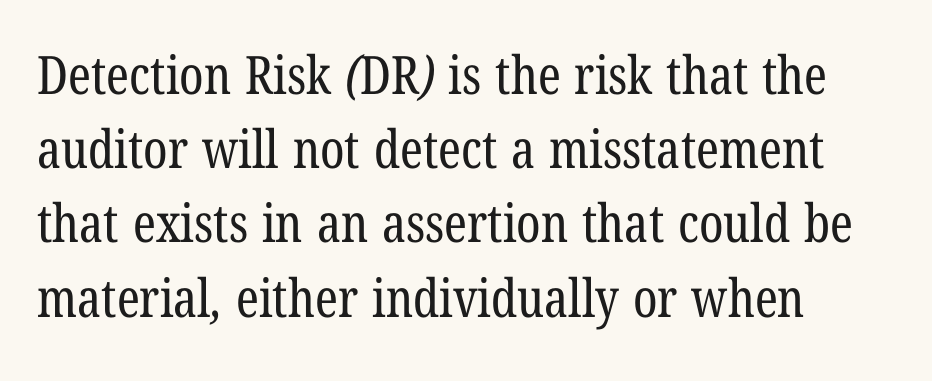
The passage shown is not underscored anywhere. Old-style or modern, the face here clearly has serifs. The passage shown is typed in a proportional face where columns would drift. This sample is left-justified, so line endings fall wherever the words run out. Tracking value appears to be zero — textbook default spacing. If you measured baseline to baseline, you'd find a middling distance.
